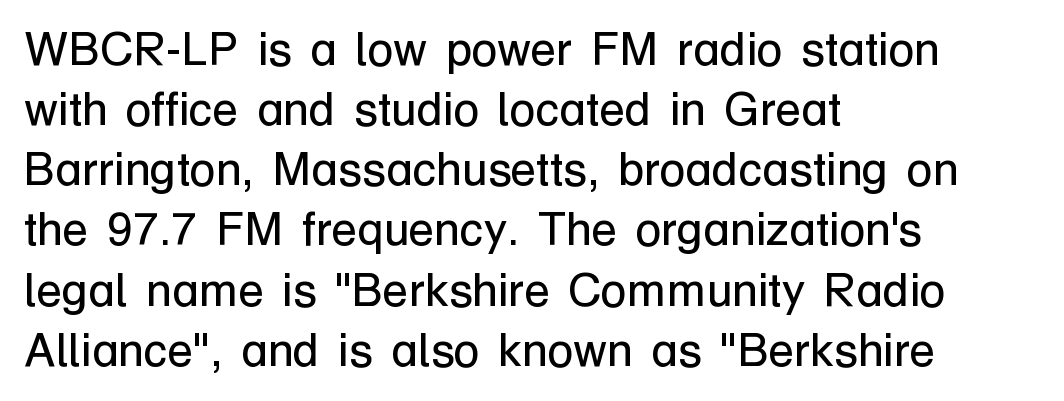
Q: Is the text bold? A: No.
Q: Is the text italic (slanted)? A: No, it is upright.
Q: Is the typeface a serif or a sans-serif typeface? A: Sans-serif.
Q: Is the text underlined? A: No.
Q: How is the paragraph aligned? A: Left-aligned.
Q: Is the spacing between letters normal or unusually wide? A: Normal.
Q: Is the spacing between lines tight, normal or loose? A: Normal.
Q: Width (condensed, normal, or wide)? A: Normal.
Q: Stroke contrast? A: Low.
Q: x-height? A: Medium.
Q: Monospaced? A: No.
